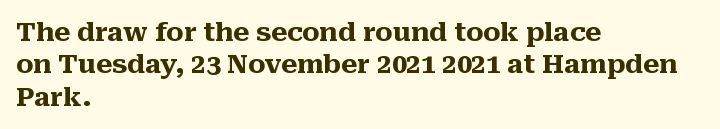
Interline gaps are of average width in this sample. Words float on clear page, feet unadorned. Weight check: bold — yes, fully. These lines were composed using upright roman letters.
